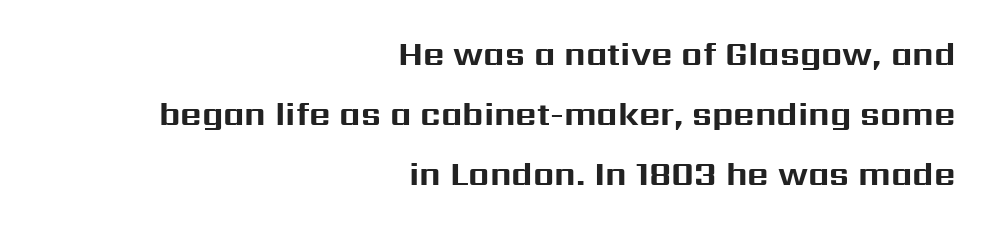
Spacing verdict: proportional, widths tailored to each character. Each line ends at the same right margin while the left side varies. Each glyph is drawn with heavy, bold strokes. The type family on display is of the sans-serif kind.
